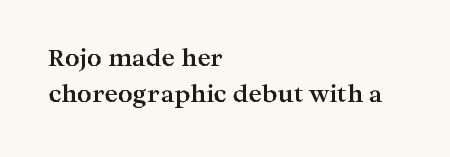
{"italic": "no", "bold": "yes", "underline": "no", "align": "left", "line_spacing": "normal", "line_spacing_ratio": 1.57, "letter_spacing": "normal", "letter_spacing_em": 0.0, "glyph_px": 23}
